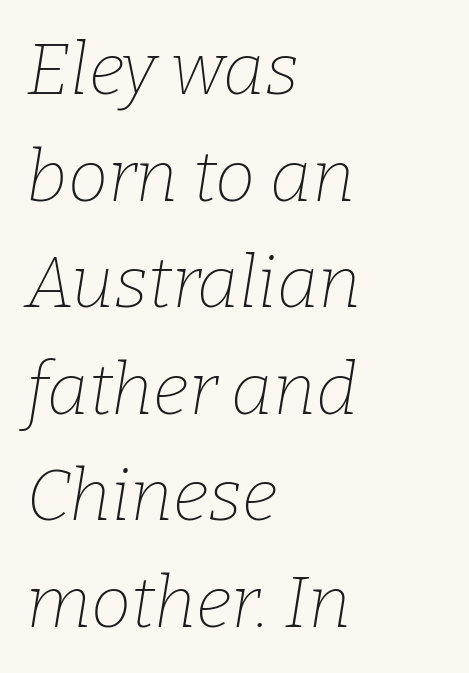
The image shows 72 px thin serif type, italic (leaning right); set left-aligned, normal line spacing (1.48x), normal letter spacing, not underlined; low stroke contrast and a medium x-height.
